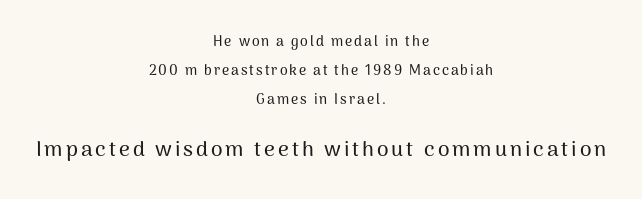
Q: Is the text italic (slanted)? A: No, it is upright.
Q: Is the text underlined? A: No.
Q: How is the paragraph aligned? A: Centered.
Q: Is the spacing between lines tight, normal or loose? A: Loose.
Q: Which block of text is set in a larger size, the first (top) or the second (bottom)? A: The second (bottom) one.
